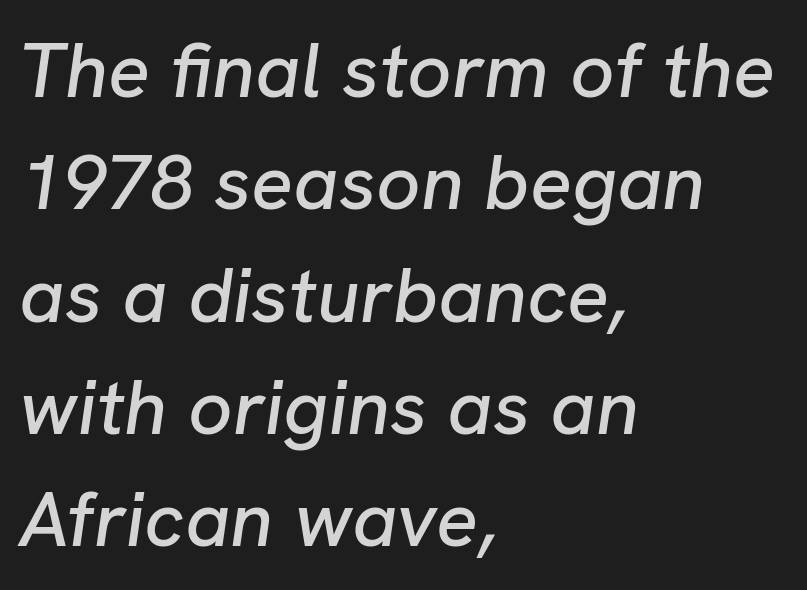
The image shows 78 px text type, italic (leaning right); set left-aligned, normal line spacing (1.44x), normal letter spacing, not underlined; low stroke contrast and a medium x-height.
